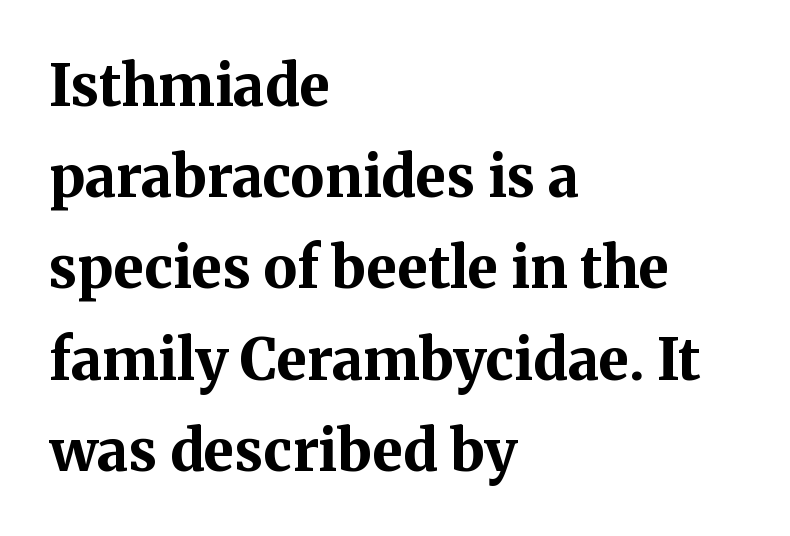
Q: Is the text bold? A: Yes.
Q: Is the text italic (slanted)? A: No, it is upright.
Q: Is the typeface a serif or a sans-serif typeface? A: Serif.
Q: Is the text underlined? A: No.
Q: How is the paragraph aligned? A: Left-aligned.
Q: Is the spacing between letters normal or unusually wide? A: Normal.
Q: Is the spacing between lines tight, normal or loose? A: Normal.
Q: Width (condensed, normal, or wide)? A: Normal.
Q: Stroke contrast? A: Medium.
Q: x-height? A: Medium.
Q: Monospaced? A: No.
